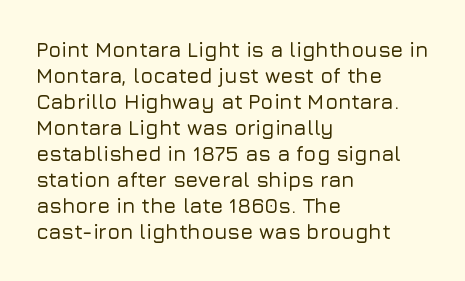
The typesetter chose a ragged-right arrangement here. The type sits square on the baseline with zero lean. There is no visible air inserted between adjacent glyphs. Has an underline been added? It has not.
